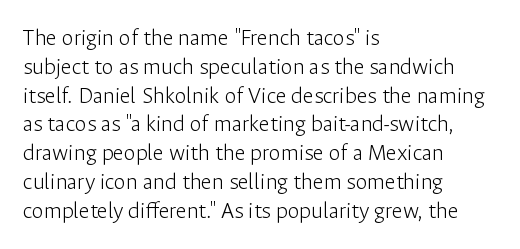
Horizontal alignment here is leftward, the default for most running prose. Is the stroke heavy? The answer is a plain regular-or-lighter. Posture: upright roman. The baseline area is clear. Between one letter and the next there's only the usual sliver of space.
